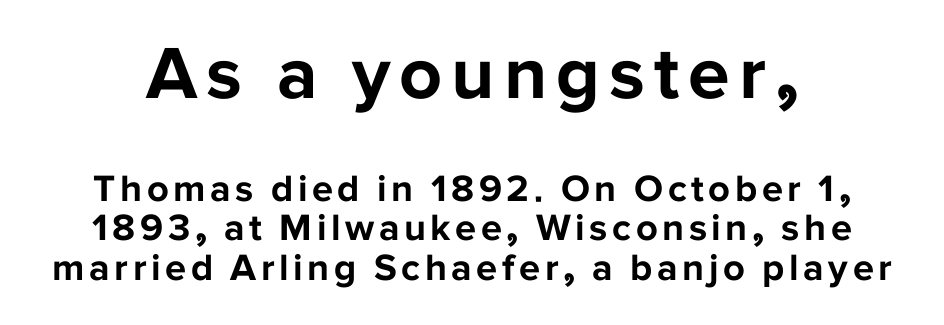
{"serif": "no", "italic": "no", "bold": "yes", "weight": "bold", "width": "normal", "stroke_contrast": "low", "x_height": "medium", "monospaced": "no", "underline": "no", "line_spacing": "tight", "line_spacing_ratio": 1.03, "larger_block": "first", "size_ratio": 1.97, "glyph_px": 75}
